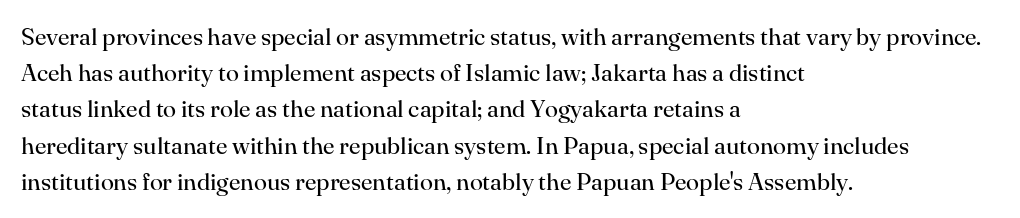
The image shows 24 px text type, upright; set left-aligned, normal line spacing (1.51x), normal letter spacing, not underlined.
